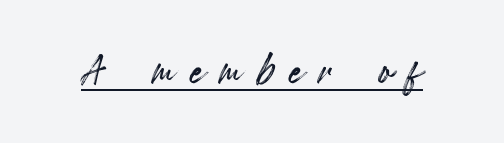
Q: Is the text italic (slanted)? A: Yes.
Q: Is the text underlined? A: Yes.
Q: Is the spacing between letters normal or unusually wide? A: Unusually wide.
Q: Width (condensed, normal, or wide)? A: Condensed.
Q: x-height? A: Small.
Q: Monospaced? A: No.
